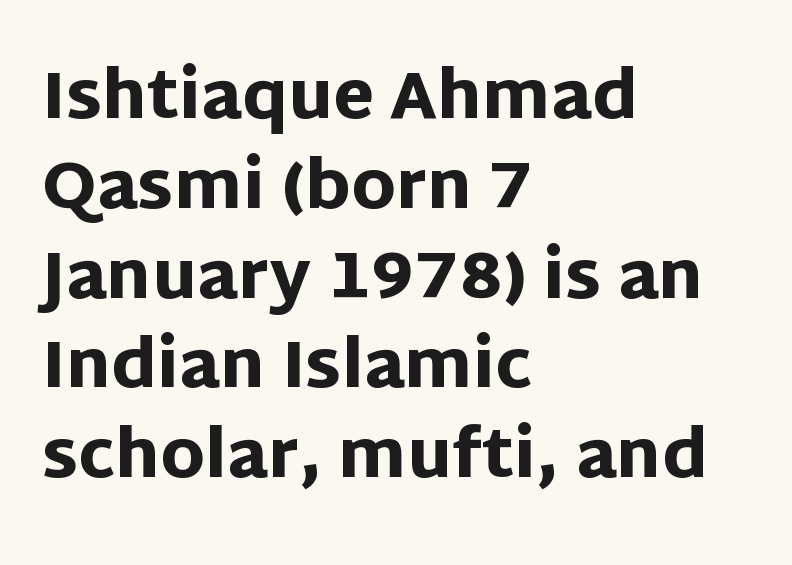
Q: Is the text bold? A: Yes.
Q: Is the text italic (slanted)? A: No, it is upright.
Q: Is the typeface a serif or a sans-serif typeface? A: Sans-serif.
Q: Is the text underlined? A: No.
Q: How is the paragraph aligned? A: Left-aligned.
Q: Is the spacing between letters normal or unusually wide? A: Normal.
Q: Is the spacing between lines tight, normal or loose? A: Normal.
Q: Width (condensed, normal, or wide)? A: Normal.
Q: Stroke contrast? A: Low.
Q: x-height? A: Large.
Q: Monospaced? A: No.
